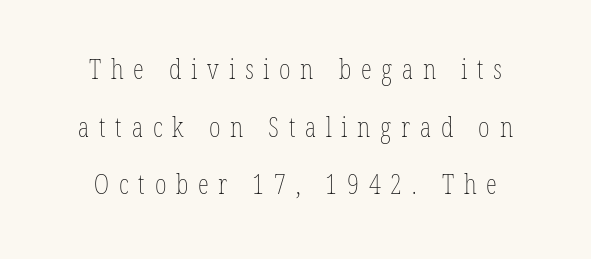
{"italic": "no", "bold": "no", "weight": "thin", "width": "condensed", "stroke_contrast": "low", "x_height": "medium", "monospaced": "no", "underline": "no", "align": "center", "line_spacing": "loose", "line_spacing_ratio": 2.06, "letter_spacing": "wide", "letter_spacing_em": 0.35, "glyph_px": 28}
